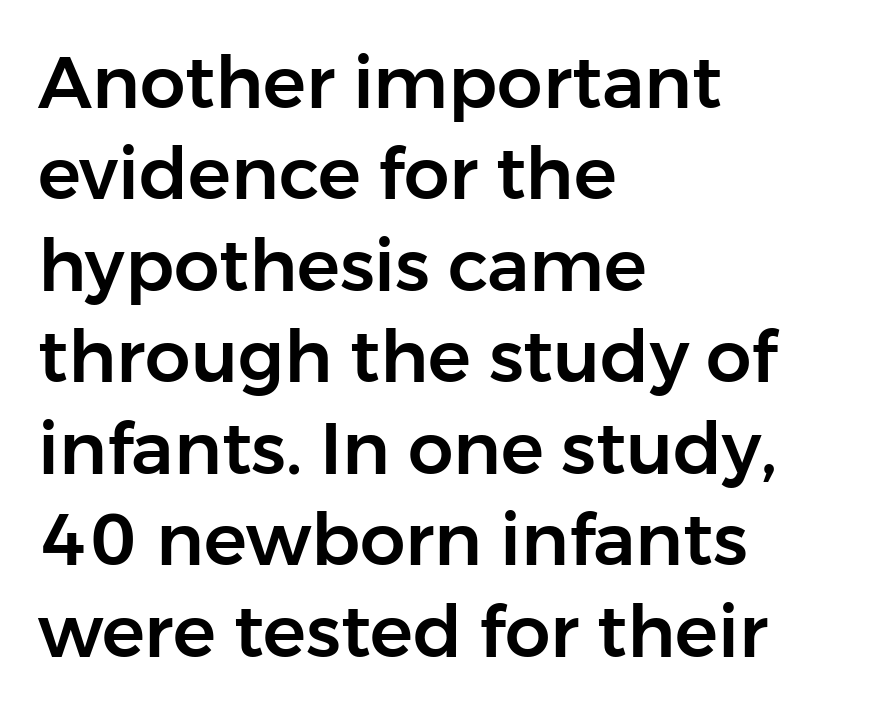
A typesetter would call this leading conventional body-copy spacing. You could not count columns in this text — the font is proportionally spaced. Typeset ragged right — the left edge is the straight one. Bare-footed words on every line.
